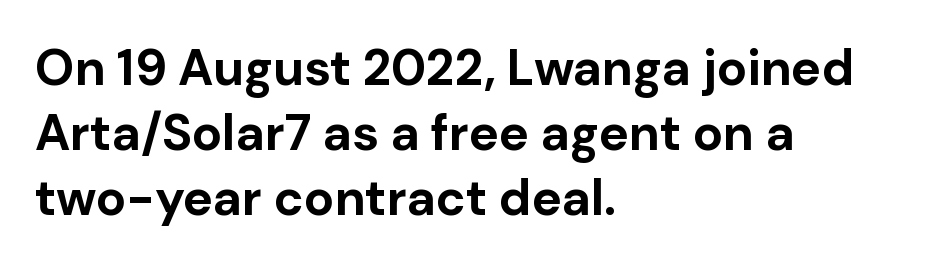
The image shows 50 px bold sans-serif type, upright; set left-aligned, normal line spacing (1.3x), normal letter spacing, not underlined; low stroke contrast and a medium x-height.
